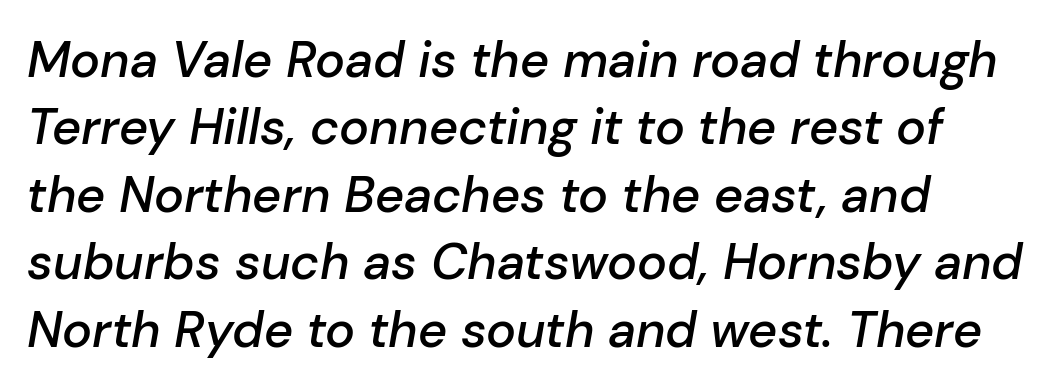
{"italic": "yes", "lean": "right", "slant_degrees": 10, "bold": "semi", "weight": "semibold", "width": "normal", "stroke_contrast": "low", "x_height": "medium", "monospaced": "no", "underline": "no", "line_spacing": "normal", "line_spacing_ratio": 1.35, "letter_spacing": "normal", "letter_spacing_em": 0.0, "glyph_px": 50}
